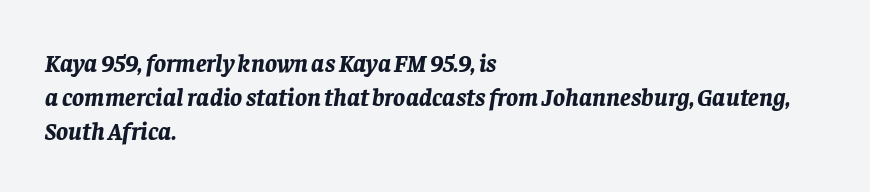
Q: Is the text bold? A: Yes.
Q: Is the text italic (slanted)? A: Yes, it leans right by about 8 degrees.
Q: Is the text underlined? A: No.
Q: How is the paragraph aligned? A: Left-aligned.
Q: Is the spacing between letters normal or unusually wide? A: Normal.
Q: Is the spacing between lines tight, normal or loose? A: Normal.
